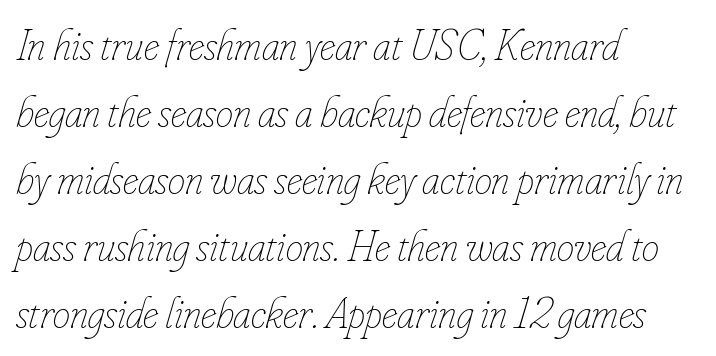
Q: Is the text bold? A: No.
Q: Is the text italic (slanted)? A: Yes, it leans right by about 16 degrees.
Q: Is the text underlined? A: No.
Q: How is the paragraph aligned? A: Left-aligned.
Q: Is the spacing between letters normal or unusually wide? A: Normal.
Q: Is the spacing between lines tight, normal or loose? A: Normal.
Q: Width (condensed, normal, or wide)? A: Condensed.
Q: Stroke contrast? A: Low.
Q: x-height? A: Small.
Q: Monospaced? A: No.
